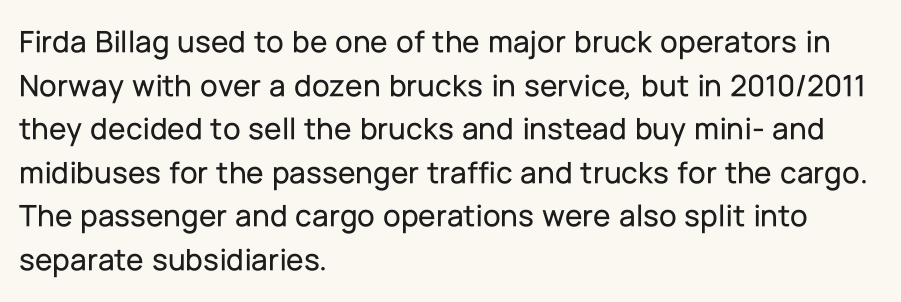
Spacing verdict: proportional, widths tailored to each character. Horizontally, the lines are justified to the leading edge only. The words here are not underlined. Spacing between characters is what you'd get straight out of the box. The lettering holds an erect, upright posture throughout. The face used here is a sans, in the tradition of grotesques and geometrics.
